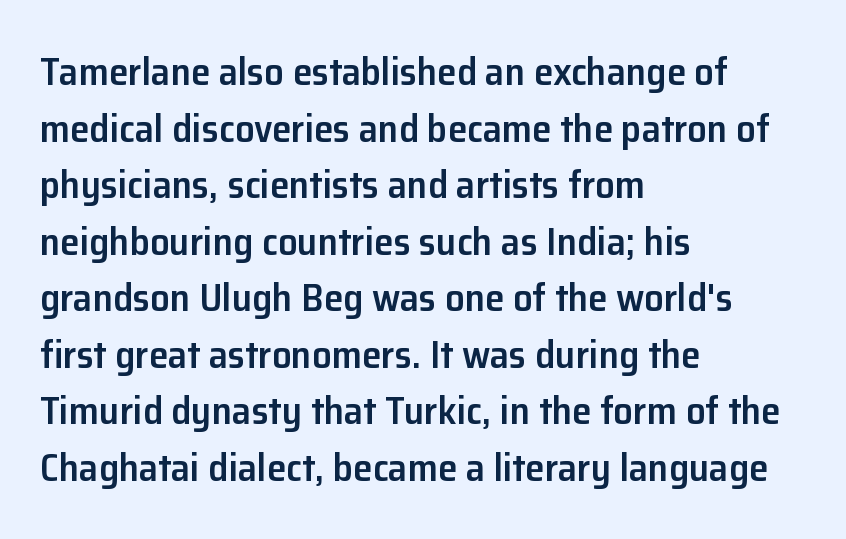
Q: Is the text bold? A: Semi-bold.
Q: Is the text italic (slanted)? A: No, it is upright.
Q: Is the typeface a serif or a sans-serif typeface? A: Sans-serif.
Q: Is the text underlined? A: No.
Q: How is the paragraph aligned? A: Left-aligned.
Q: Is the spacing between letters normal or unusually wide? A: Normal.
Q: Is the spacing between lines tight, normal or loose? A: Normal.
Q: Width (condensed, normal, or wide)? A: Normal.
Q: Stroke contrast? A: Low.
Q: x-height? A: Medium.
Q: Monospaced? A: No.
